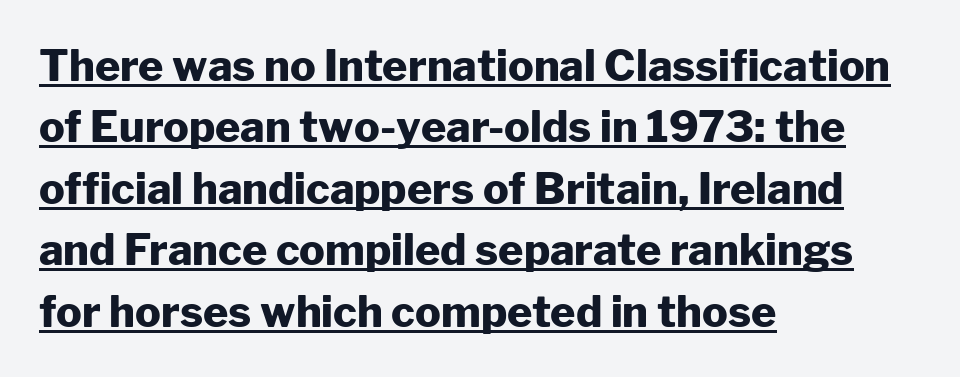
The image shows 43 px heavy sans-serif type, upright; set left-aligned, normal line spacing (1.43x), normal letter spacing, underlined; low stroke contrast and a medium x-height.
